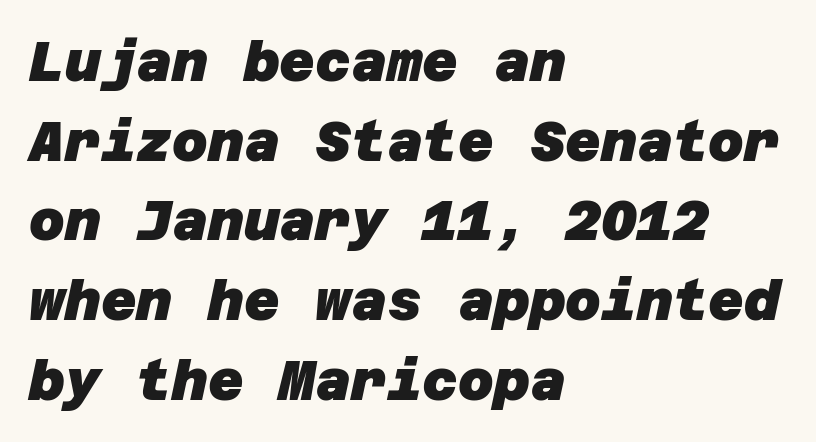
{"serif": "no", "bold": "yes", "weight": "heavy", "width": "normal", "stroke_contrast": "low", "x_height": "large", "underline": "no", "align": "left", "line_spacing": "normal", "line_spacing_ratio": 1.45, "letter_spacing": "normal", "letter_spacing_em": 0.0, "glyph_px": 55}
